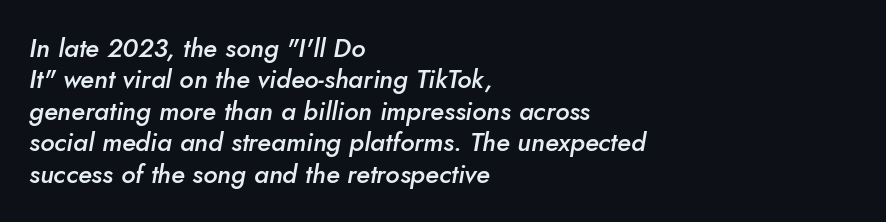
The image shows 26 px text type, italic (leaning right); set left-aligned, line spacing 1.21x, normal letter spacing, not underlined.
